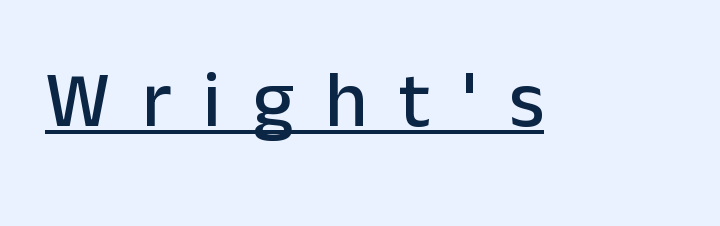
The image shows 79 px sans-serif type, upright; set unusually wide letter spacing (+0.4 em), underlined; low stroke contrast and a medium x-height.
